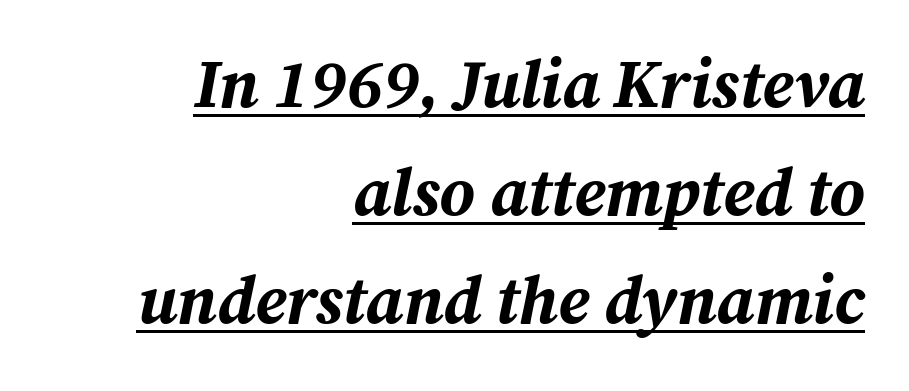
The letters advance in unequal steps, a hallmark of proportional type. Each word holds together tightly as a unit, with standard inter-letter gaps. Students, observe: this is what conventionally led text looks like. Italic: yes, the glyphs are oblique. Line endings align vertically; line beginnings do not.
